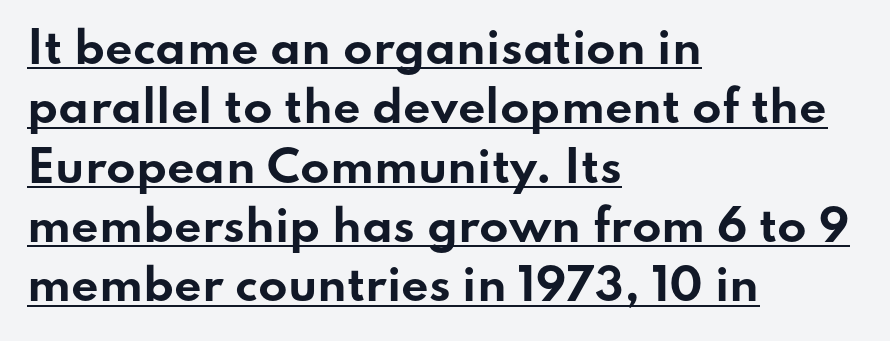
Q: Is the text bold? A: Yes.
Q: Is the text italic (slanted)? A: No, it is upright.
Q: Is the typeface a serif or a sans-serif typeface? A: Sans-serif.
Q: Is the text underlined? A: Yes.
Q: How is the paragraph aligned? A: Left-aligned.
Q: Is the spacing between letters normal or unusually wide? A: Normal.
Q: Is the spacing between lines tight, normal or loose? A: Normal.
Q: Width (condensed, normal, or wide)? A: Wide.
Q: Stroke contrast? A: Low.
Q: x-height? A: Small.
Q: Monospaced? A: No.
